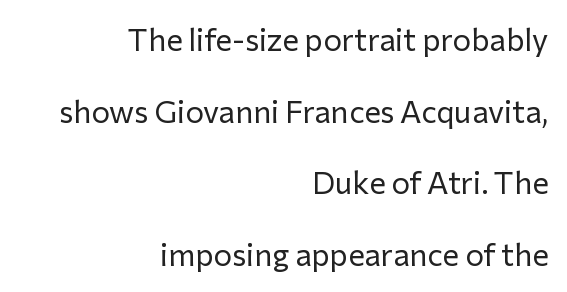
Character widths vary here, with narrow letters taking less room than wide ones. The space beneath each line is pristine and unruled. To sum up the face: it is a sans, with no serifs. The lettering holds an erect, upright posture throughout. Successive baselines arrive slowly, with a big drop between each.
